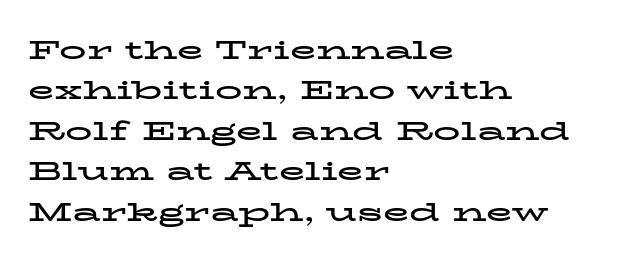
Look at the tracking — it's just the regular setting, nothing added. A classic flush-left, rag-right setting is used for this passage. Lines of text with bare space underneath. The font's upright variant was chosen for this text.
